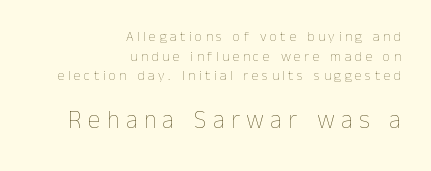
Q: Is the text bold? A: No.
Q: Is the text italic (slanted)? A: No, it is upright.
Q: Is the text underlined? A: No.
Q: How is the paragraph aligned? A: Right-aligned.
Q: Is the spacing between letters normal or unusually wide? A: Unusually wide.
Q: Is the spacing between lines tight, normal or loose? A: Normal.
Q: Which block of text is set in a larger size, the first (top) or the second (bottom)? A: The second (bottom) one.
